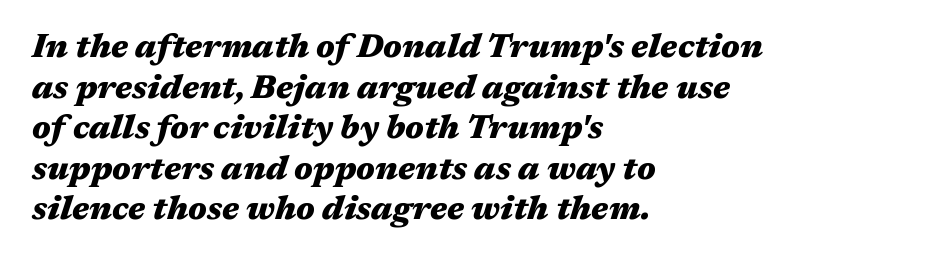
The image shows 33 px heavy, wide type, italic (leaning right); set left-aligned, line spacing 1.23x, normal letter spacing, not underlined; medium stroke contrast and a medium x-height.
